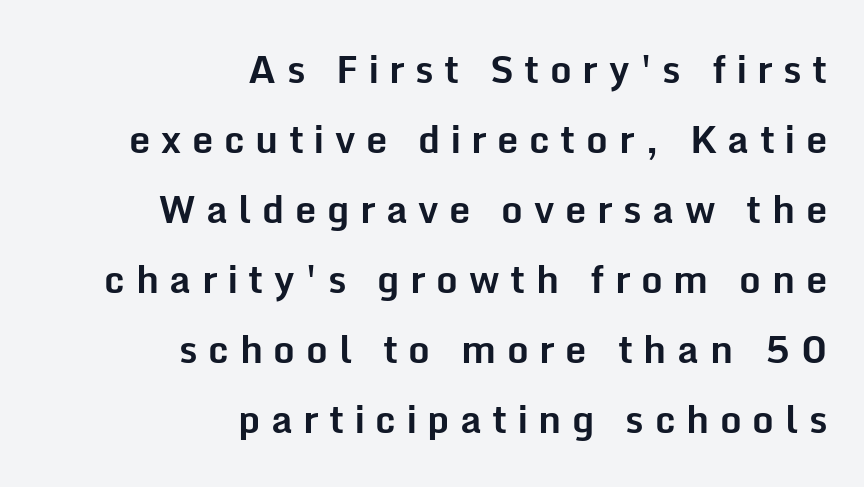
The image shows 38 px bold sans-serif type, upright; set right-aligned, line spacing 1.84x, unusually wide letter spacing (+0.28 em), not underlined; low stroke contrast and a medium x-height.
